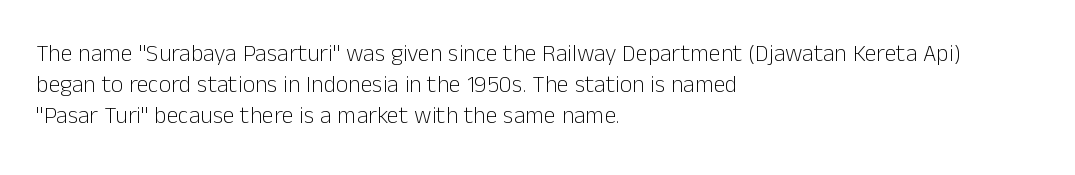
{"italic": "no", "bold": "no", "underline": "no", "align": "left", "line_spacing": "normal", "line_spacing_ratio": 1.29, "letter_spacing": "normal", "letter_spacing_em": 0.0, "glyph_px": 24}
